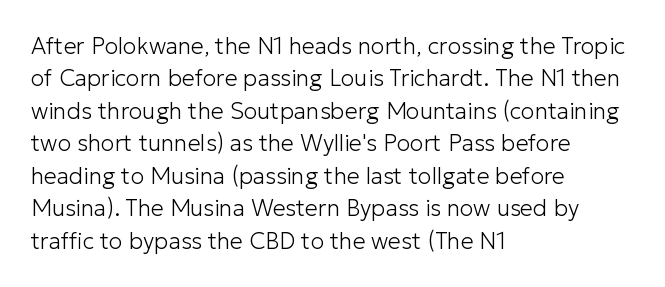
The tracking reads as untouched default to a designer's eye. Layout note: lines flush left. Students, observe: this is what conventionally led text looks like. Underline: absent.
